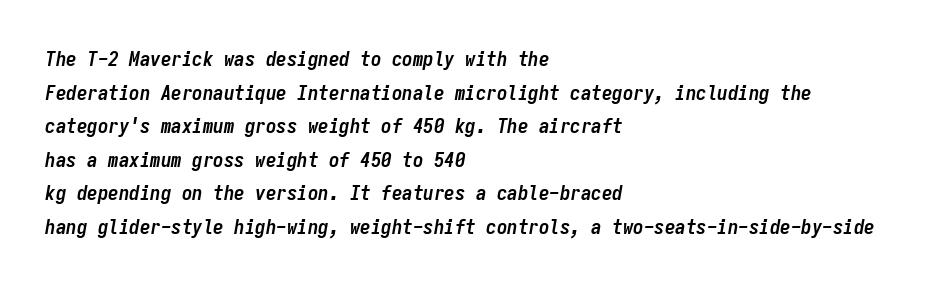
The image shows 21 px bold type, italic (leaning right); set left-aligned, normal line spacing (1.6x), normal letter spacing, not underlined.
